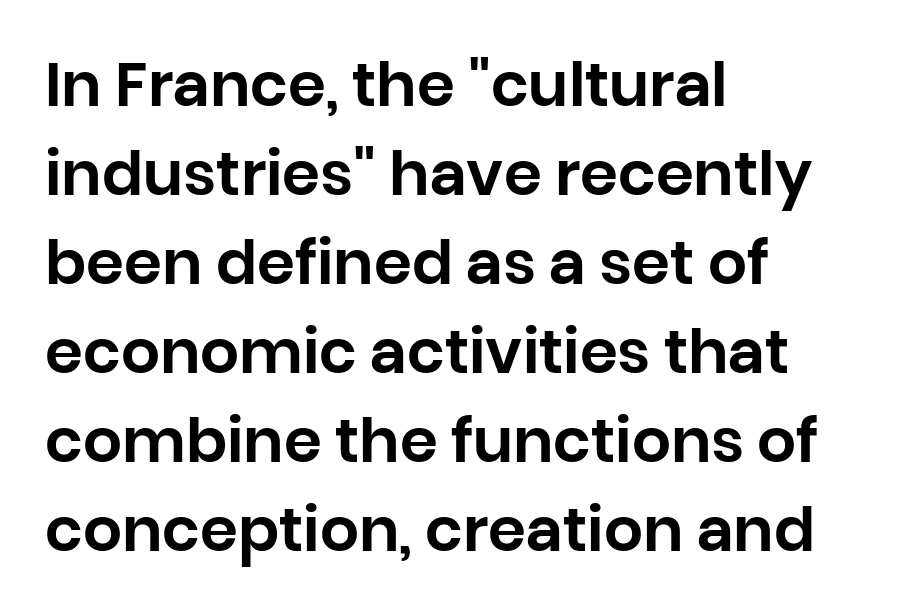
The image shows 61 px sans-serif type, upright; set left-aligned, normal line spacing (1.46x), normal letter spacing, not underlined; low stroke contrast and a large x-height.
